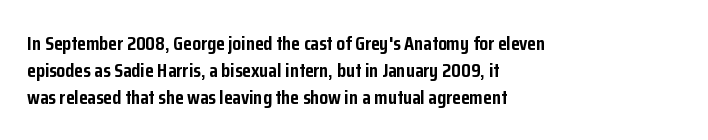
The image shows 20 px bold type, upright; set left-aligned, normal line spacing (1.35x), normal letter spacing, not underlined.
